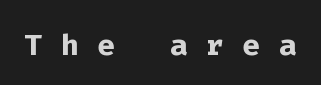
{"serif": "no", "italic": "no", "bold": "yes", "weight": "semibold", "width": "normal", "stroke_contrast": "low", "x_height": "medium", "monospaced": "yes", "underline": "no", "letter_spacing": "wide", "letter_spacing_em": 0.44, "glyph_px": 42}
